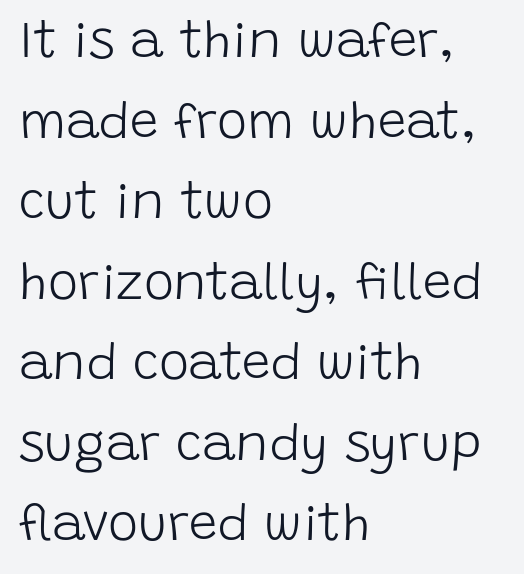
The image shows 51 px light sans-serif type, upright; set left-aligned, normal line spacing (1.58x), normal letter spacing, not underlined; low stroke contrast and a large x-height.
